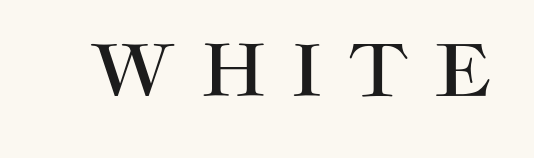
The image shows 71 px sans-serif type, upright; set unusually wide letter spacing (+0.38 em), not underlined; high stroke contrast and a large x-height.
